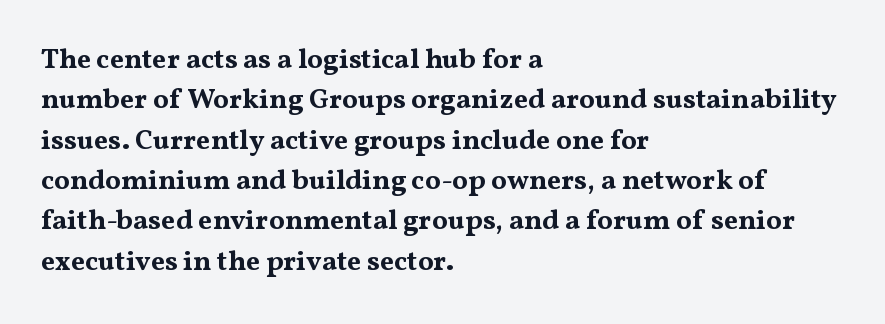
The rendering uses a bold face; every stroke is thick and dark. A typesetter would mark this as roman, not italic. A typesetter would call this proportional, since set widths differ per character. Any mark beneath the type? The region is blank.
